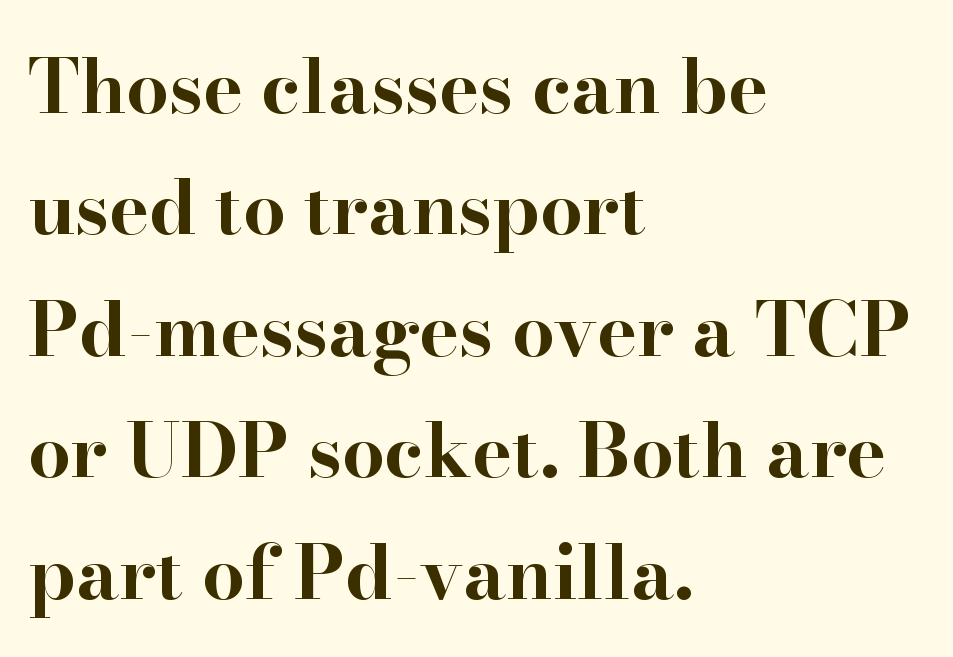
The image shows 75 px bold, wide serif type, upright; set left-aligned, normal line spacing (1.62x), normal letter spacing, not underlined; high stroke contrast and a small x-height.
